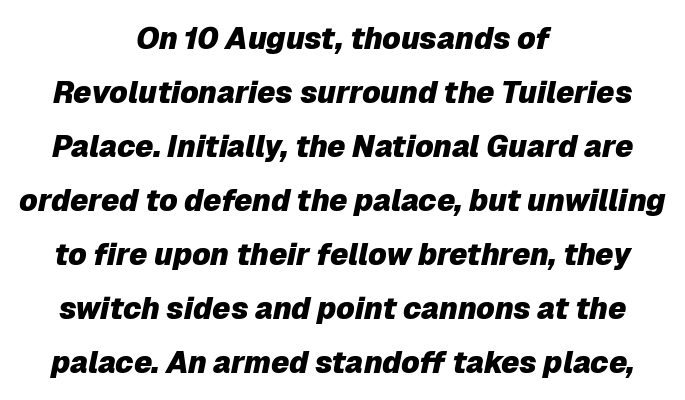
This sample is center-justified, so both line endings float freely. The gap between lines stays unmarked. Is this a fixed-width face? No — the glyphs have proportional, varying widths. The whole block is typeset with a tilt. The glyphs have the mass of a bold cut. Caption: standard tracking, unaltered.
